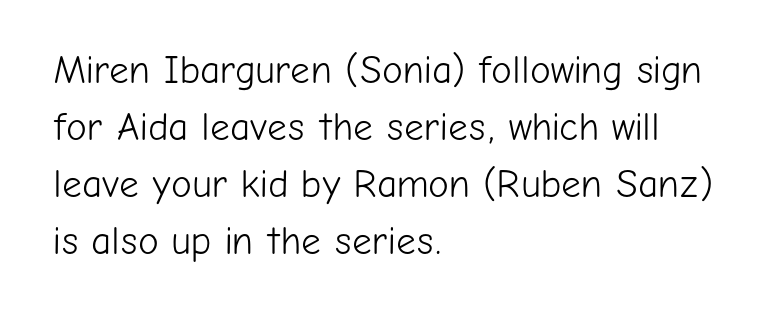
Leftover space on each line is placed entirely after the last word. It's the straight-up-and-down kind of type. How are the letters spaced? Ordinarily, with no added tracking. To sum up the face: it is a sans, with no serifs. Letters rest on an invisible, unmarked baseline.
